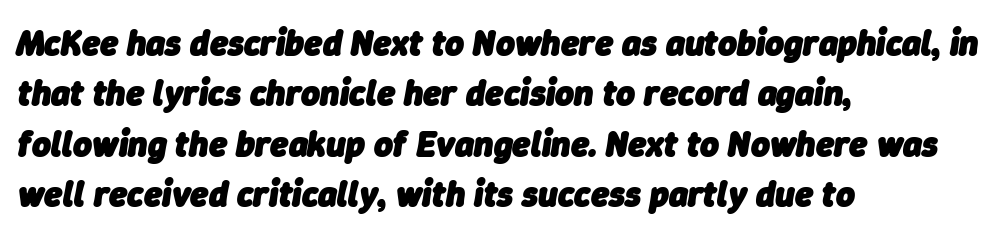
Q: Is the text bold? A: Yes.
Q: Is the text italic (slanted)? A: Yes, it leans right by about 9 degrees.
Q: Is the text underlined? A: No.
Q: How is the paragraph aligned? A: Left-aligned.
Q: Is the spacing between letters normal or unusually wide? A: Normal.
Q: Is the spacing between lines tight, normal or loose? A: Normal.
Q: Width (condensed, normal, or wide)? A: Normal.
Q: Stroke contrast? A: Low.
Q: x-height? A: Medium.
Q: Monospaced? A: No.
